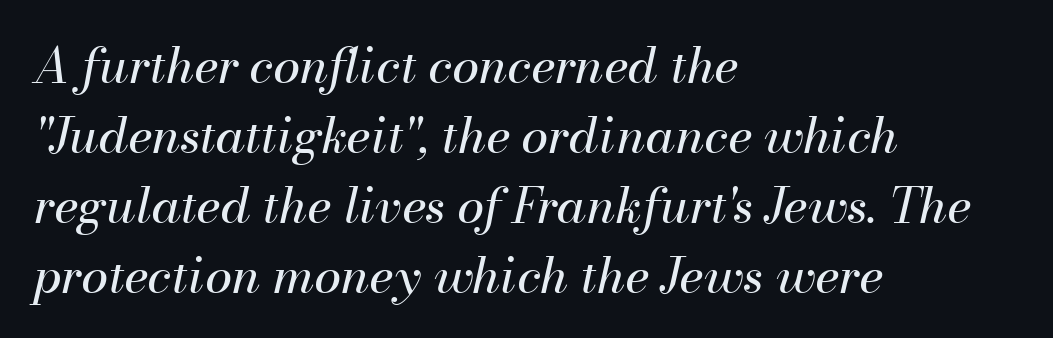
The gaps between neighbouring characters are ordinary and unremarkable. Vertically, the passage feels balanced, rows spaced as you'd expect. Each row of text sits above clean, open space. Note the varied advance widths — an 'i' is clearly narrower than an 'm'.
